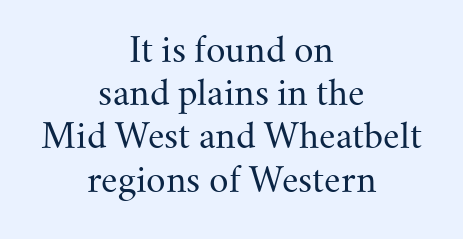
The image shows 34 px regular-weight serif type, upright; set centered, normal line spacing (1.27x), normal letter spacing, not underlined; medium stroke contrast and a small x-height.
